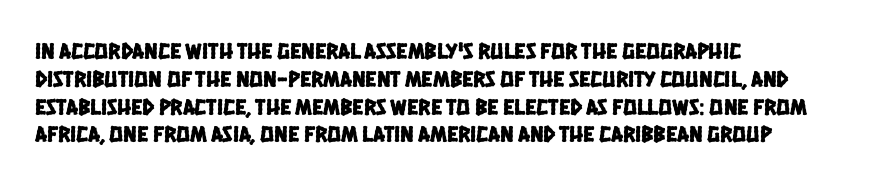
The image shows 23 px text type; set left-aligned, line spacing 1.21x, normal letter spacing, not underlined.
